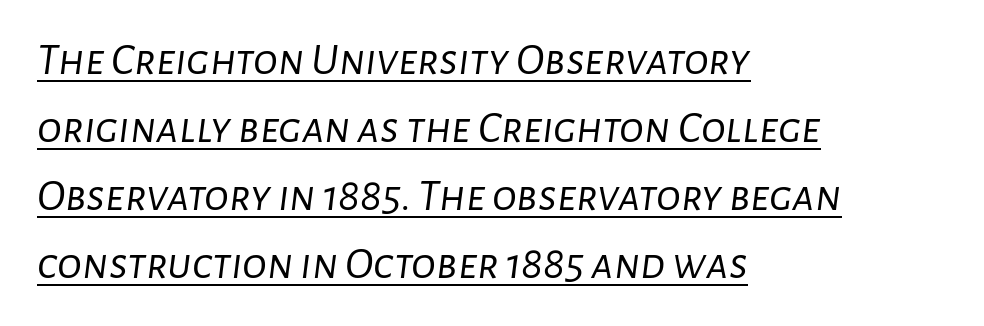
Q: Is the text bold? A: No.
Q: Is the text italic (slanted)? A: Yes, it leans right by about 7 degrees.
Q: Is the text underlined? A: Yes.
Q: How is the paragraph aligned? A: Left-aligned.
Q: Is the spacing between letters normal or unusually wide? A: Normal.
Q: Is the spacing between lines tight, normal or loose? A: Normal.
Q: Width (condensed, normal, or wide)? A: Normal.
Q: Stroke contrast? A: Low.
Q: x-height? A: Medium.
Q: Monospaced? A: No.
